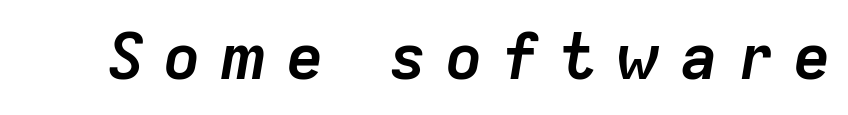
The image shows 64 px semibold type, italic (leaning right); set unusually wide letter spacing (+0.28 em), not underlined; low stroke contrast and a medium x-height.
